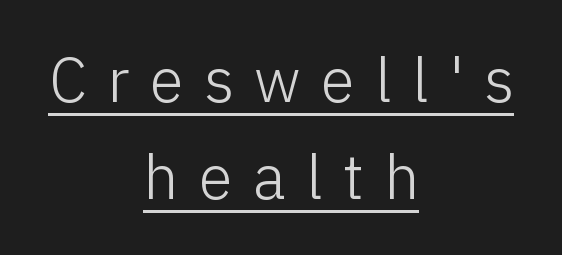
Centered paragraph, ragged on both sides. A typesetter would call this proportional, since set widths differ per character. In terms of posture, this sample is upright. Serif or sans? Sans — the stroke terminals are bare. Vertical stems look standard width or narrower in stroke. One glance says typical: line gaps are just what's usual.
